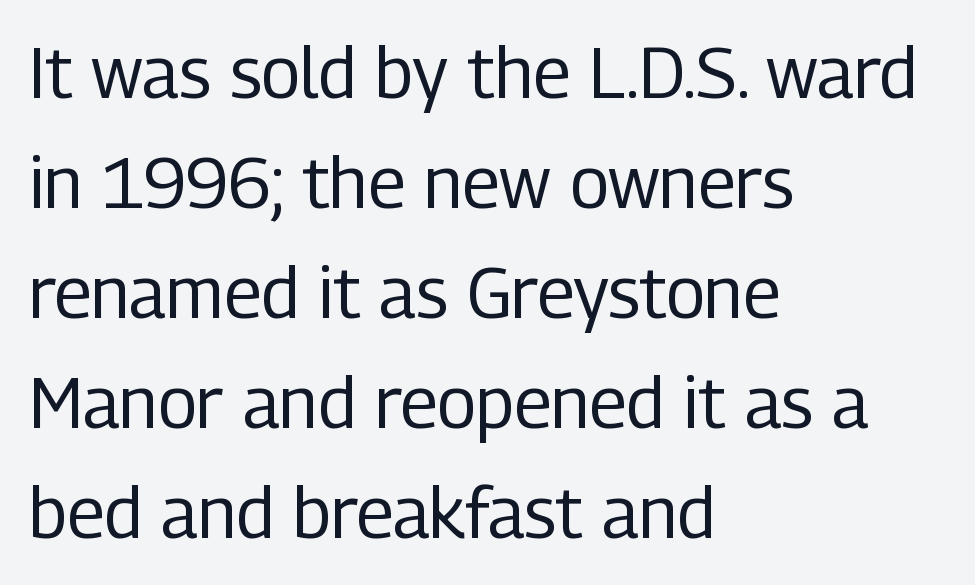
Q: Is the text bold? A: No.
Q: Is the text italic (slanted)? A: No, it is upright.
Q: Is the typeface a serif or a sans-serif typeface? A: Sans-serif.
Q: Is the text underlined? A: No.
Q: How is the paragraph aligned? A: Left-aligned.
Q: Is the spacing between letters normal or unusually wide? A: Normal.
Q: Is the spacing between lines tight, normal or loose? A: Normal.
Q: Width (condensed, normal, or wide)? A: Condensed.
Q: Stroke contrast? A: Low.
Q: x-height? A: Medium.
Q: Monospaced? A: No.
